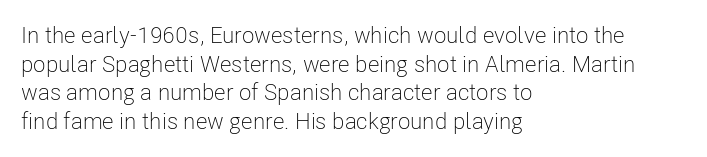
{"italic": "no", "bold": "no", "underline": "no", "align": "left", "line_spacing": "normal", "line_spacing_ratio": 1.25, "letter_spacing": "normal", "letter_spacing_em": 0.0, "glyph_px": 23}
